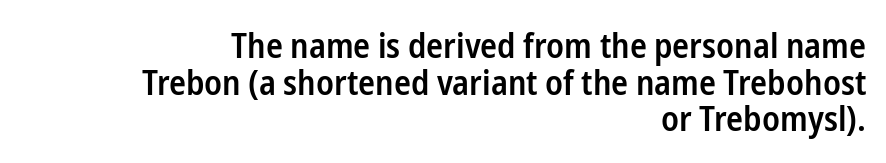
Typographic density is moderately raised because the face is semibold. A typesetter would mark this as roman, not italic. Bare-footed words on every line. Alignment: flush right.
